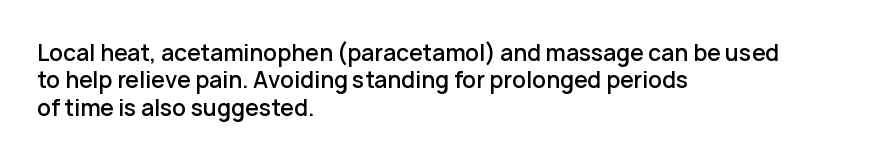
Typographic density is moderately raised because the face is semibold. Vertical strokes here are truly vertical. Between one letter and the next there's only the usual sliver of space. The setting favours the left margin, as ordinary paragraphs usually do.
